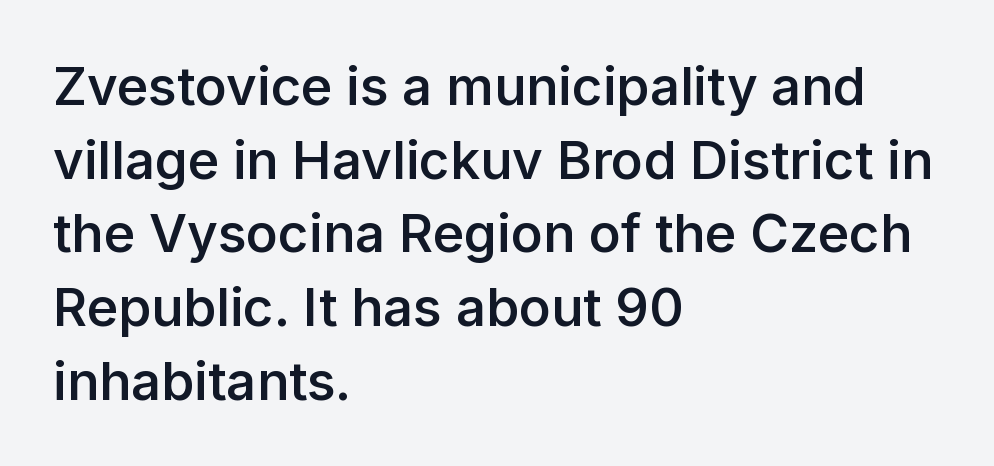
{"serif": "no", "italic": "no", "bold": "semi", "weight": "semibold", "width": "normal", "stroke_contrast": "low", "x_height": "medium", "monospaced": "no", "underline": "no", "align": "left", "line_spacing": "normal", "line_spacing_ratio": 1.39, "letter_spacing": "normal", "letter_spacing_em": 0.0, "glyph_px": 53}
